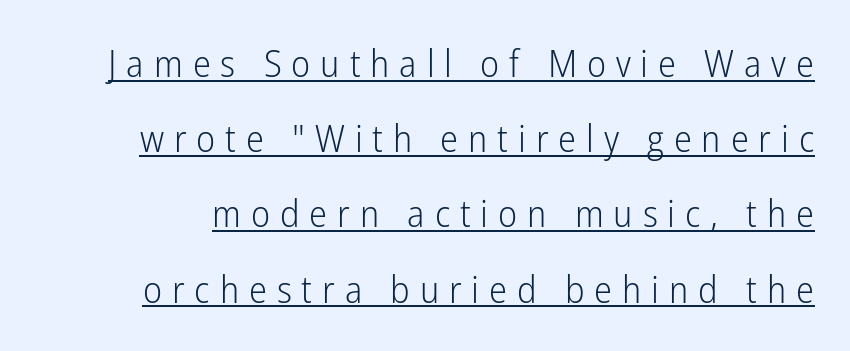
{"serif": "no", "italic": "no", "bold": "no", "weight": "light", "width": "condensed", "stroke_contrast": "low", "x_height": "medium", "monospaced": "no", "underline": "yes", "line_spacing": "loose", "line_spacing_ratio": 1.98, "letter_spacing": "wide", "letter_spacing_em": 0.26, "glyph_px": 38}
